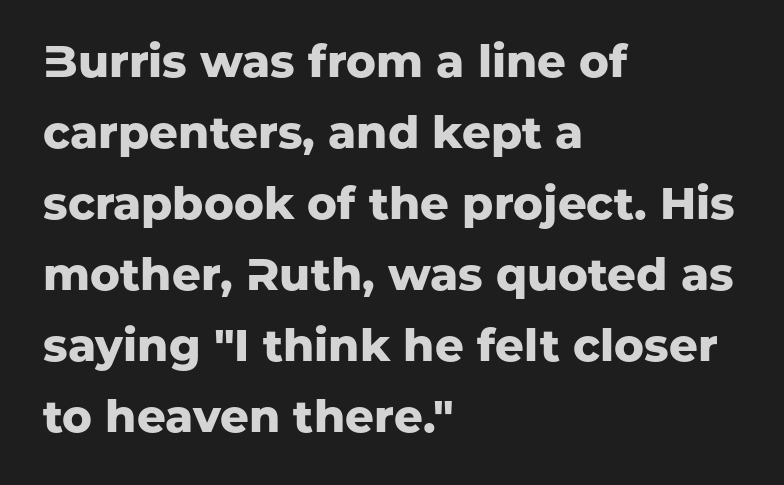
Q: Is the text bold? A: Yes.
Q: Is the text italic (slanted)? A: No, it is upright.
Q: Is the typeface a serif or a sans-serif typeface? A: Sans-serif.
Q: Is the text underlined? A: No.
Q: How is the paragraph aligned? A: Left-aligned.
Q: Is the spacing between letters normal or unusually wide? A: Normal.
Q: Is the spacing between lines tight, normal or loose? A: Normal.
Q: Width (condensed, normal, or wide)? A: Normal.
Q: Stroke contrast? A: Low.
Q: x-height? A: Medium.
Q: Monospaced? A: No.
